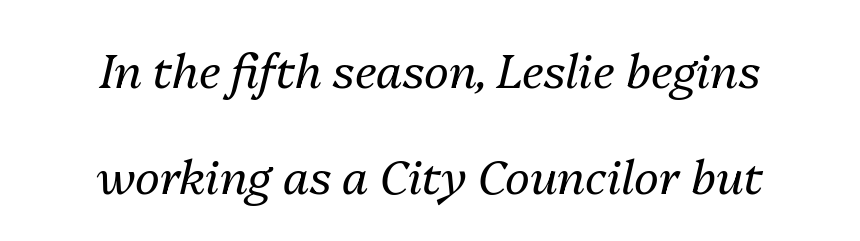
The image shows 47 px regular-weight type, italic (leaning right); set centered, loose line spacing (2.25x), normal letter spacing, not underlined; medium stroke contrast and a medium x-height.
